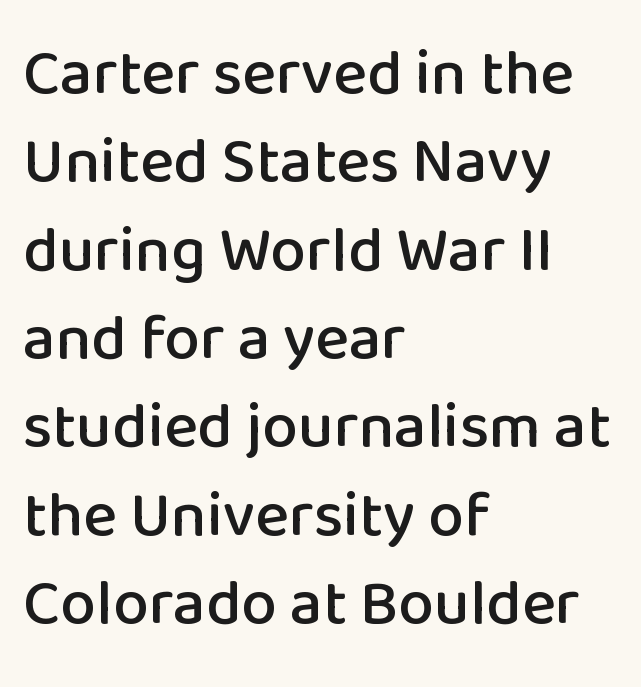
Tracking value appears to be zero — textbook default spacing. Has an underline been added? It has not. These lines were composed using upright roman letters. The compositor pushed each line to the left boundary.
